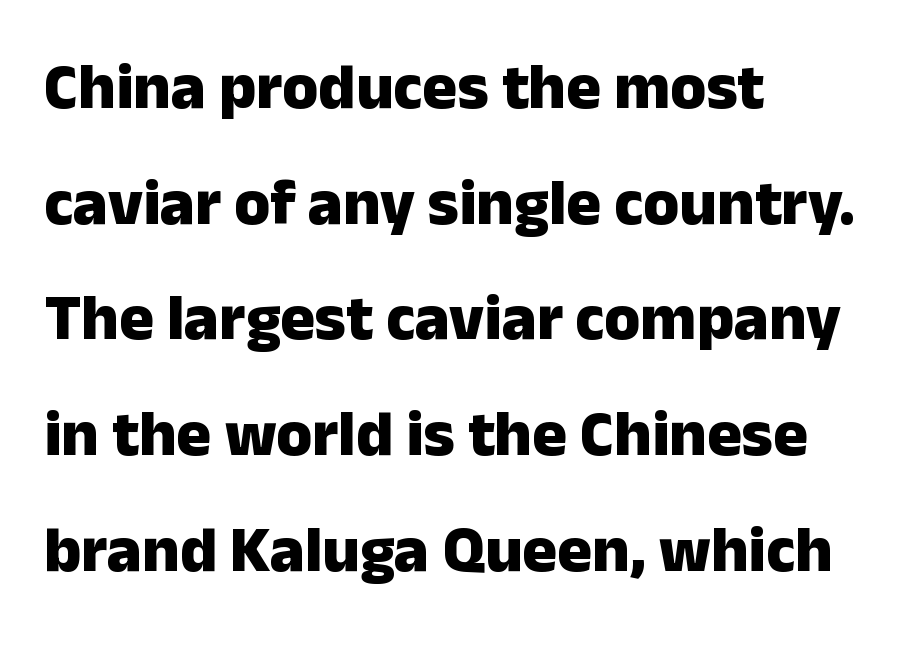
Alignment: flush left. Letterform terminals end flat and unadorned throughout the passage. A full-strength bold gives these letters their thick strokes. It's the straight-up-and-down kind of type. The space beneath each line is pristine and unruled.
